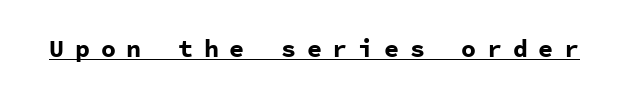
Tracking value appears strongly positive — letters spread wide. Underlining? Definitely there. Caption: bold face, heavy strokes. Unlike italic type, these characters show no tilt at all.
